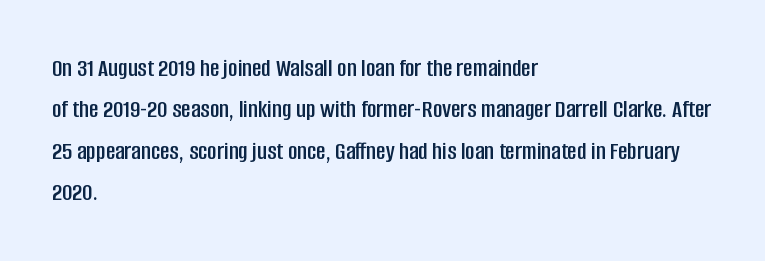
{"italic": "no", "underline": "no", "align": "left", "line_spacing": "normal", "line_spacing_ratio": 1.59, "letter_spacing": "normal", "letter_spacing_em": 0.0, "glyph_px": 26}
